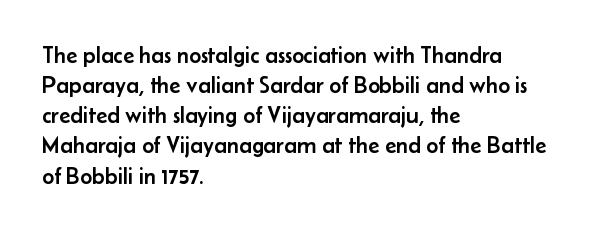
{"italic": "no", "underline": "no", "align": "left", "line_spacing": "normal", "line_spacing_ratio": 1.31, "letter_spacing": "normal", "letter_spacing_em": 0.0, "glyph_px": 23}
